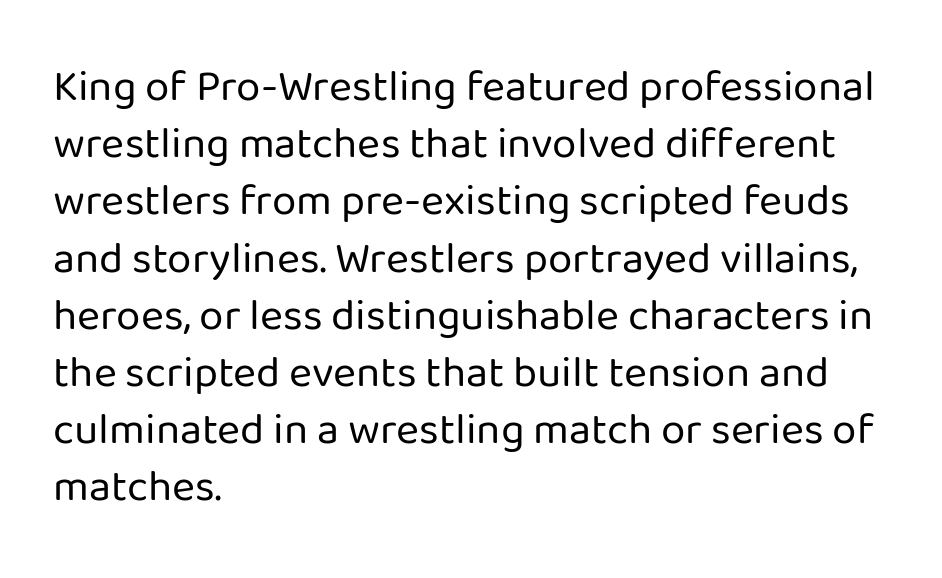
The image shows 44 px regular-weight sans-serif type, upright; set left-aligned, normal line spacing (1.3x), normal letter spacing, not underlined; low stroke contrast and a medium x-height.
